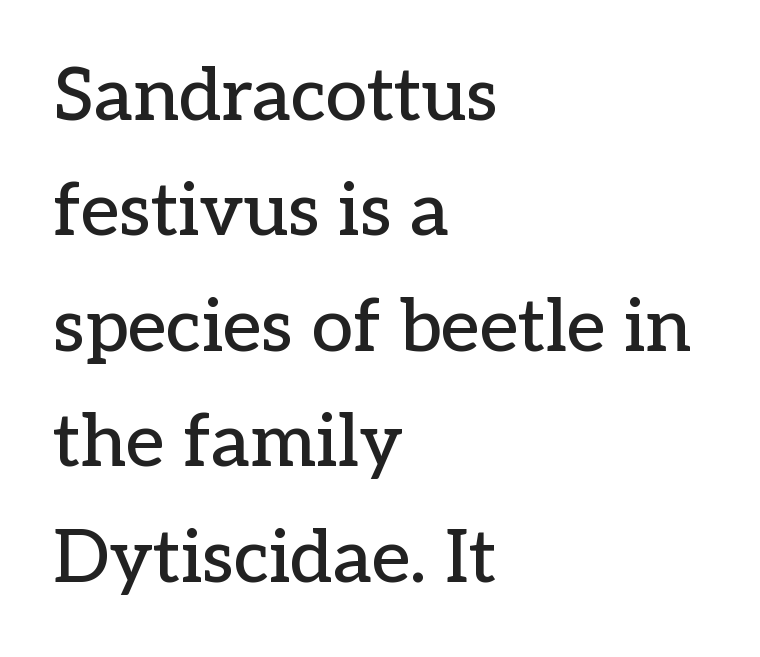
The image shows 74 px serif type, upright; set left-aligned, normal line spacing (1.56x), normal letter spacing, not underlined; low stroke contrast and a medium x-height.
